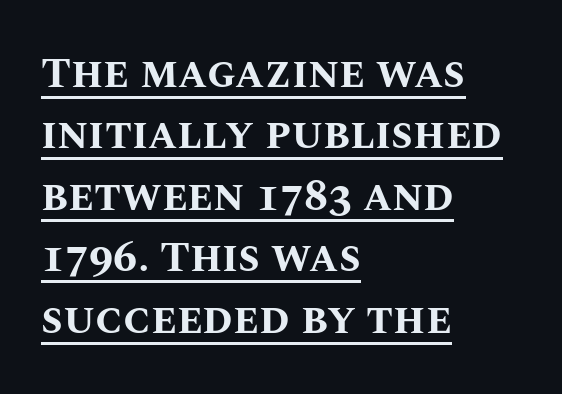
{"italic": "no", "bold": "yes", "weight": "bold", "width": "normal", "stroke_contrast": "medium", "x_height": "large", "monospaced": "no", "underline": "yes", "align": "left", "line_spacing": "normal", "line_spacing_ratio": 1.43, "letter_spacing": "normal", "letter_spacing_em": 0.0, "glyph_px": 43}
